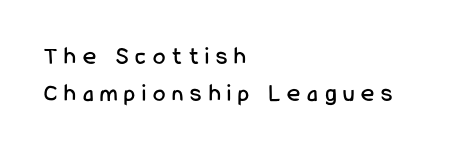
The image shows 25 px text type, upright; set left-aligned, normal line spacing (1.48x), unusually wide letter spacing (+0.28 em), not underlined.
